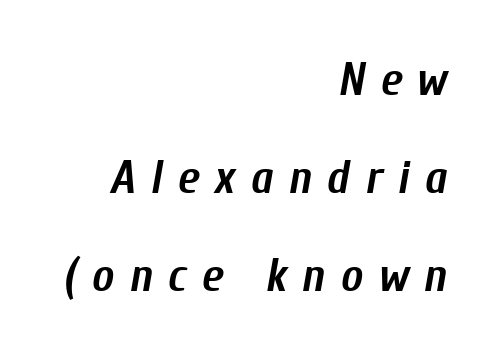
{"italic": "yes", "lean": "right", "slant_degrees": 10, "bold": "yes", "weight": "semibold", "width": "condensed", "stroke_contrast": "low", "x_height": "medium", "monospaced": "no", "underline": "no", "align": "right", "line_spacing": "loose", "line_spacing_ratio": 2.08, "letter_spacing": "wide", "letter_spacing_em": 0.32, "glyph_px": 47}
